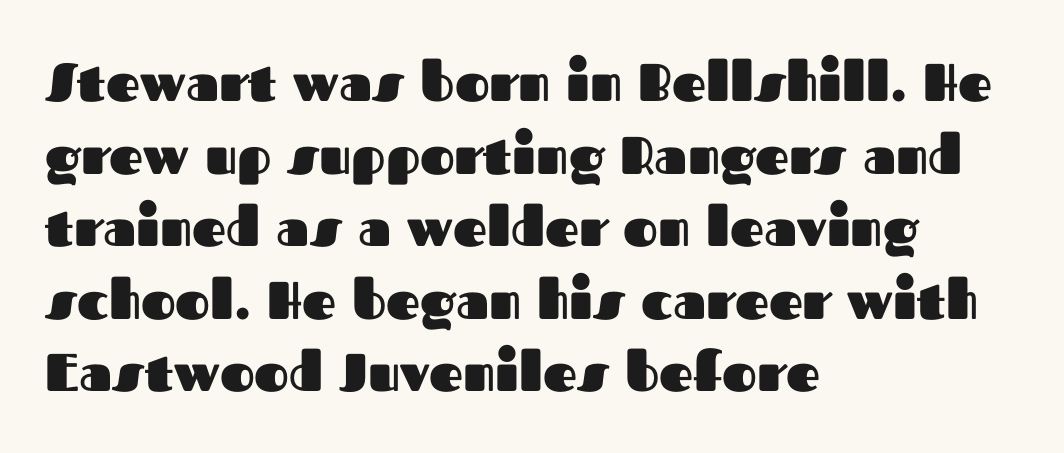
Q: Is the text bold? A: Yes.
Q: Is the text italic (slanted)? A: No, it is upright.
Q: Is the typeface a serif or a sans-serif typeface? A: Sans-serif.
Q: Is the text underlined? A: No.
Q: How is the paragraph aligned? A: Left-aligned.
Q: Is the spacing between letters normal or unusually wide? A: Normal.
Q: Is the spacing between lines tight, normal or loose? A: Normal.
Q: Width (condensed, normal, or wide)? A: Normal.
Q: Stroke contrast? A: Medium.
Q: x-height? A: Medium.
Q: Monospaced? A: No.
